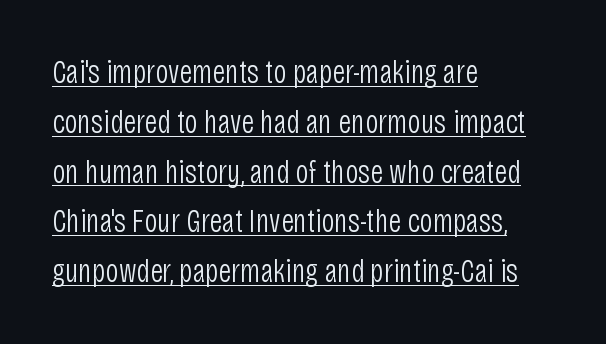
{"serif": "no", "italic": "no", "bold": "no", "weight": "light", "width": "condensed", "stroke_contrast": "low", "x_height": "large", "monospaced": "no", "underline": "yes", "align": "left", "line_spacing": "normal", "line_spacing_ratio": 1.51, "letter_spacing": "normal", "letter_spacing_em": 0.0, "glyph_px": 33}
